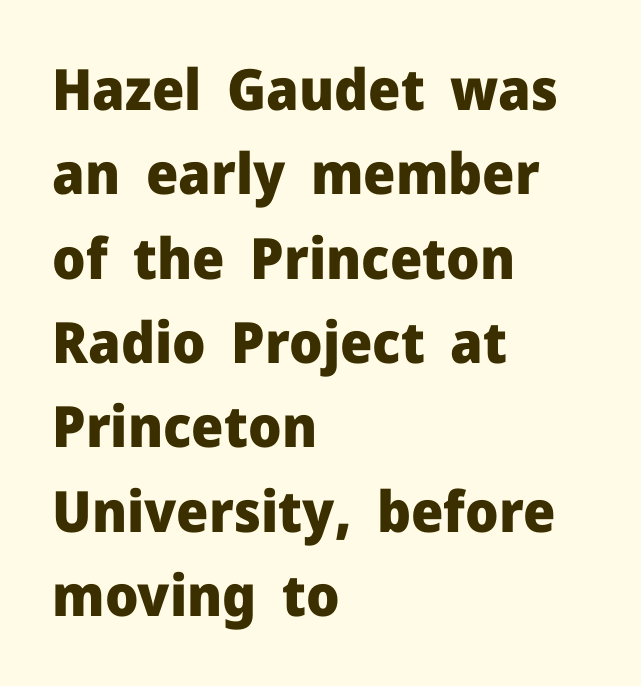
{"serif": "no", "italic": "no", "bold": "yes", "weight": "heavy", "width": "normal", "stroke_contrast": "low", "x_height": "medium", "monospaced": "no", "underline": "no", "align": "left", "line_spacing": "normal", "line_spacing_ratio": 1.48, "letter_spacing": "normal", "letter_spacing_em": 0.0, "glyph_px": 57}
